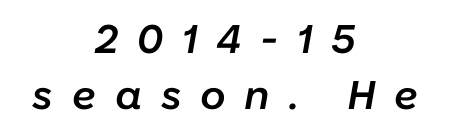
{"italic": "yes", "lean": "right", "slant_degrees": 10, "bold": "semi", "weight": "semibold", "width": "normal", "stroke_contrast": "low", "x_height": "medium", "monospaced": "no", "underline": "no", "align": "center", "line_spacing": "normal", "line_spacing_ratio": 1.41, "letter_spacing": "wide", "letter_spacing_em": 0.47, "glyph_px": 40}
